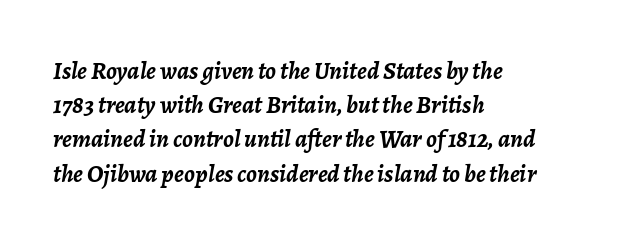
{"italic": "yes", "lean": "right", "slant_degrees": 7, "bold": "yes", "underline": "no", "align": "left", "line_spacing": "normal", "line_spacing_ratio": 1.37, "letter_spacing": "normal", "letter_spacing_em": 0.0, "glyph_px": 25}
